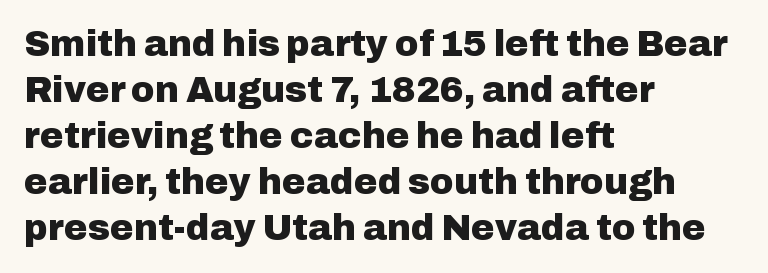
{"serif": "no", "italic": "no", "bold": "yes", "weight": "heavy", "width": "normal", "stroke_contrast": "low", "x_height": "medium", "monospaced": "no", "underline": "no", "align": "left", "line_spacing": "normal", "line_spacing_ratio": 1.28, "letter_spacing": "normal", "letter_spacing_em": 0.0, "glyph_px": 36}
